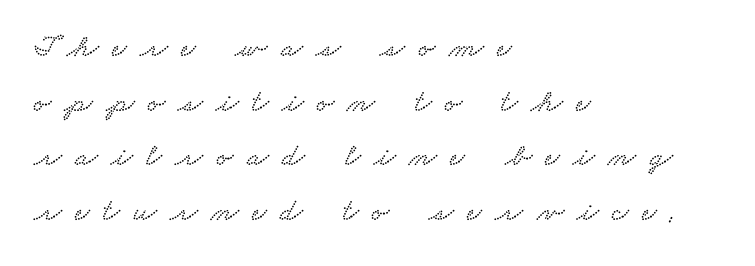
{"serif": "yes", "width": "wide", "stroke_contrast": "low", "x_height": "small", "monospaced": "no", "underline": "no", "align": "left", "line_spacing_ratio": 1.71, "letter_spacing": "wide", "letter_spacing_em": 0.42, "glyph_px": 32}
